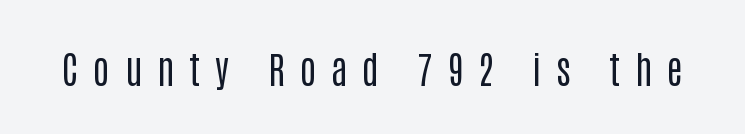
The image shows 38 px regular-weight, condensed sans-serif type, upright; set unusually wide letter spacing (+0.39 em), not underlined; low stroke contrast and a large x-height.
